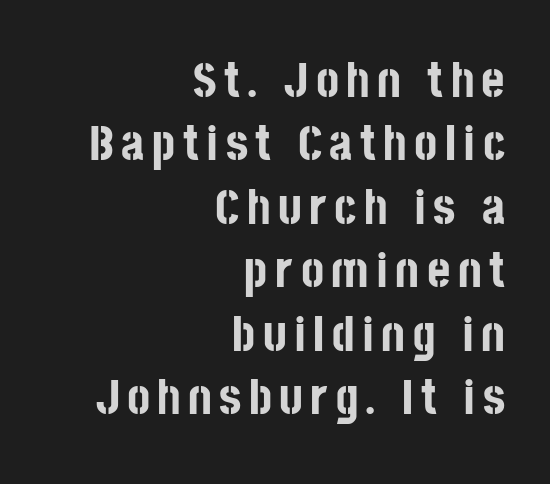
{"serif": "no", "italic": "no", "bold": "yes", "weight": "bold", "width": "condensed", "stroke_contrast": "low", "x_height": "large", "monospaced": "no", "underline": "no", "align": "right", "line_spacing": "normal", "line_spacing_ratio": 1.27, "glyph_px": 50}
